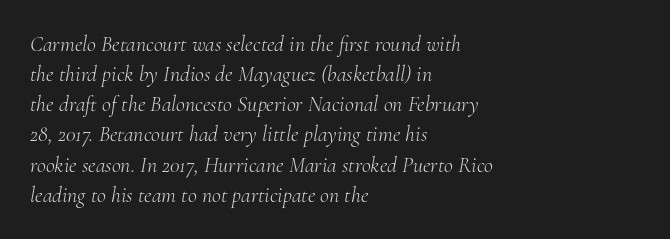
{"italic": "yes", "lean": "right", "slant_degrees": 10, "bold": "no", "underline": "no", "align": "left", "line_spacing": "normal", "line_spacing_ratio": 1.37, "letter_spacing": "normal", "letter_spacing_em": 0.0, "glyph_px": 22}
